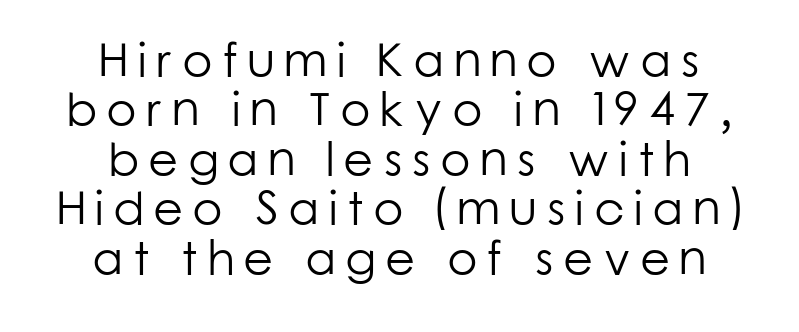
Any mark beneath the type? The region is blank. Serif or sans? Sans — the stroke terminals are bare. This is not heavy type; no bold has been used. How would I describe the line gaps? Narrow and economical. Neither beginnings nor endings align; midpoints do. Nope, not italic — everything's standing straight.
